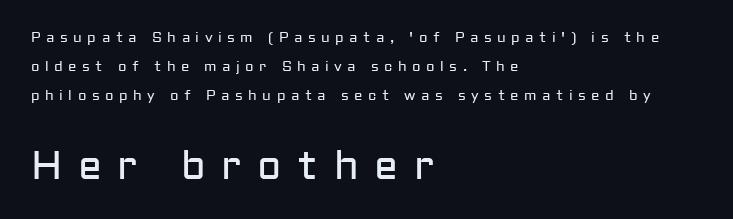
The image shows 40 px regular-weight sans-serif type, upright; set left-aligned, loose line spacing (2.06x), unusually wide letter spacing (+0.39 em), not underlined; the second (bottom) block is 2.86x larger; low stroke contrast and a medium x-height.
